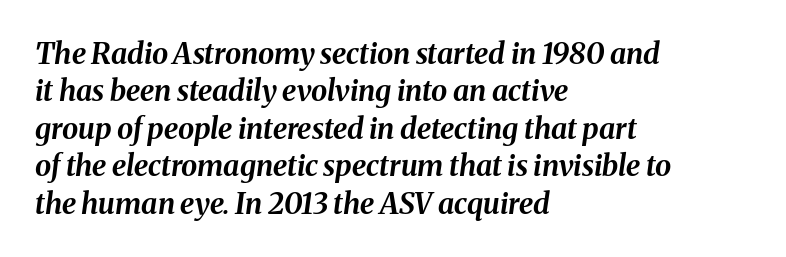
Q: Is the text bold? A: Yes.
Q: Is the text italic (slanted)? A: Yes, it leans right by about 8 degrees.
Q: Is the text underlined? A: No.
Q: How is the paragraph aligned? A: Left-aligned.
Q: Is the spacing between letters normal or unusually wide? A: Normal.
Q: Is the spacing between lines tight, normal or loose? A: Normal.
Q: Width (condensed, normal, or wide)? A: Normal.
Q: Stroke contrast? A: Medium.
Q: x-height? A: Medium.
Q: Monospaced? A: No.
